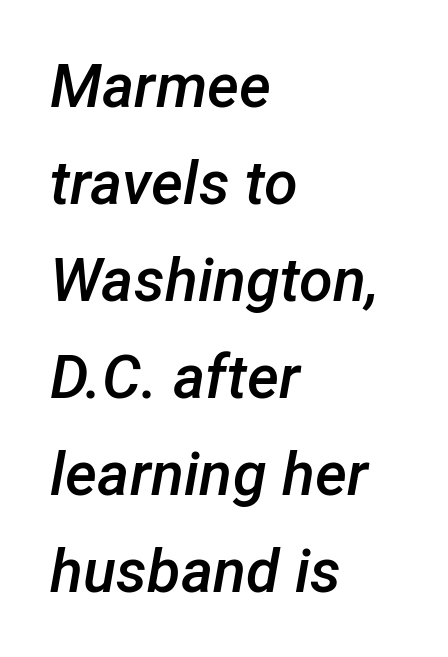
{"italic": "yes", "lean": "right", "slant_degrees": 12, "bold": "semi", "weight": "semibold", "width": "normal", "stroke_contrast": "low", "x_height": "medium", "monospaced": "no", "underline": "no", "align": "left", "line_spacing": "normal", "line_spacing_ratio": 1.59, "letter_spacing": "normal", "letter_spacing_em": 0.0, "glyph_px": 61}
